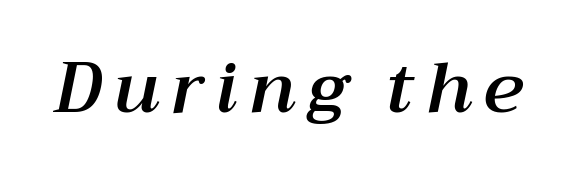
{"italic": "yes", "lean": "right", "slant_degrees": 12, "width": "normal", "stroke_contrast": "medium", "x_height": "medium", "monospaced": "no", "underline": "no", "glyph_px": 71}
